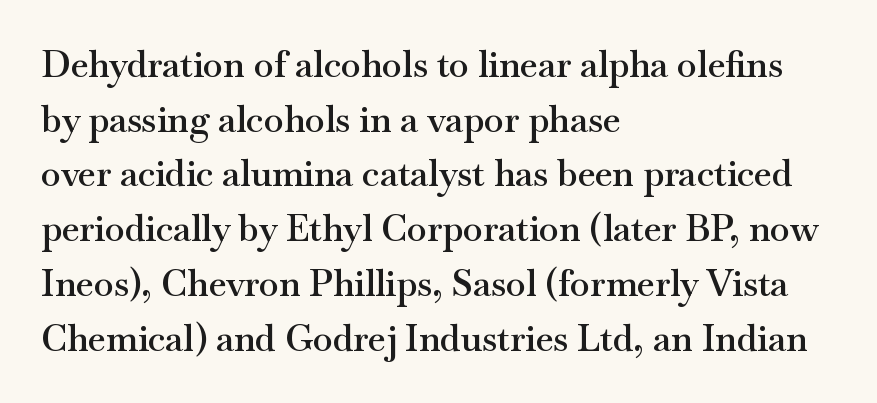
The image shows 36 px semibold, wide serif type, upright; set left-aligned, normal line spacing (1.52x), normal letter spacing, not underlined; medium stroke contrast and a small x-height.
